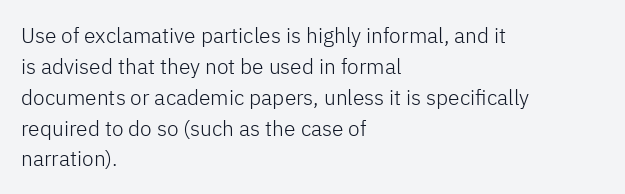
The image shows 21 px text type, upright; set left-aligned, normal line spacing (1.47x), normal letter spacing, not underlined.
